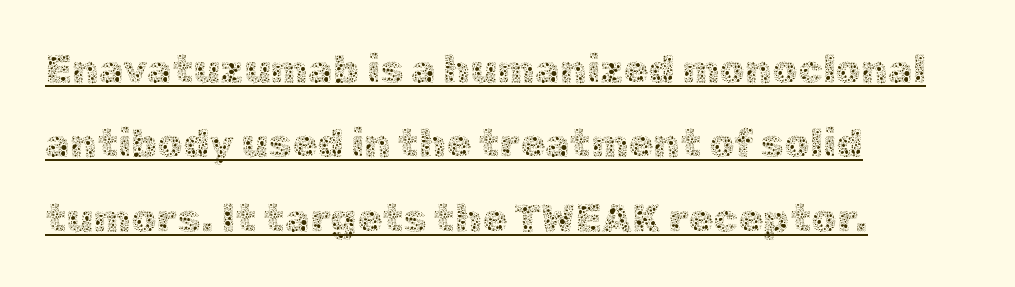
Q: Is the text bold? A: No.
Q: Is the text italic (slanted)? A: No, it is upright.
Q: Is the text underlined? A: Yes.
Q: How is the paragraph aligned? A: Left-aligned.
Q: Is the spacing between letters normal or unusually wide? A: Normal.
Q: Width (condensed, normal, or wide)? A: Normal.
Q: x-height? A: Medium.
Q: Monospaced? A: No.
